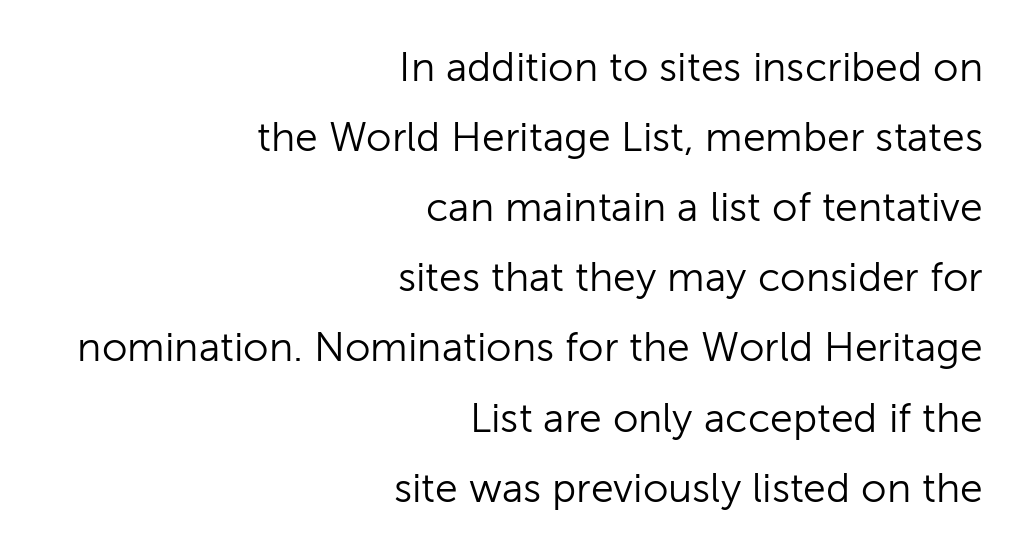
Q: Is the text bold? A: No.
Q: Is the text italic (slanted)? A: No, it is upright.
Q: Is the typeface a serif or a sans-serif typeface? A: Sans-serif.
Q: Is the text underlined? A: No.
Q: How is the paragraph aligned? A: Right-aligned.
Q: Is the spacing between letters normal or unusually wide? A: Normal.
Q: Width (condensed, normal, or wide)? A: Normal.
Q: Stroke contrast? A: Low.
Q: x-height? A: Medium.
Q: Monospaced? A: No.
